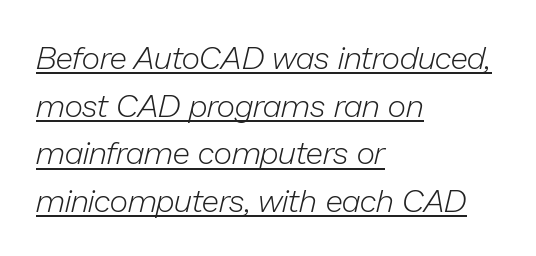
The image shows 32 px light type, italic (leaning right); set left-aligned, normal line spacing (1.49x), normal letter spacing, underlined; low stroke contrast and a medium x-height.
